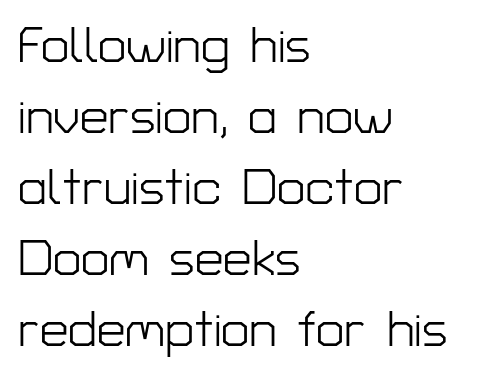
Q: Is the text bold? A: No.
Q: Is the text italic (slanted)? A: No, it is upright.
Q: Is the typeface a serif or a sans-serif typeface? A: Sans-serif.
Q: Is the text underlined? A: No.
Q: How is the paragraph aligned? A: Left-aligned.
Q: Is the spacing between letters normal or unusually wide? A: Normal.
Q: Is the spacing between lines tight, normal or loose? A: Normal.
Q: Width (condensed, normal, or wide)? A: Normal.
Q: Stroke contrast? A: Low.
Q: x-height? A: Medium.
Q: Monospaced? A: No.
